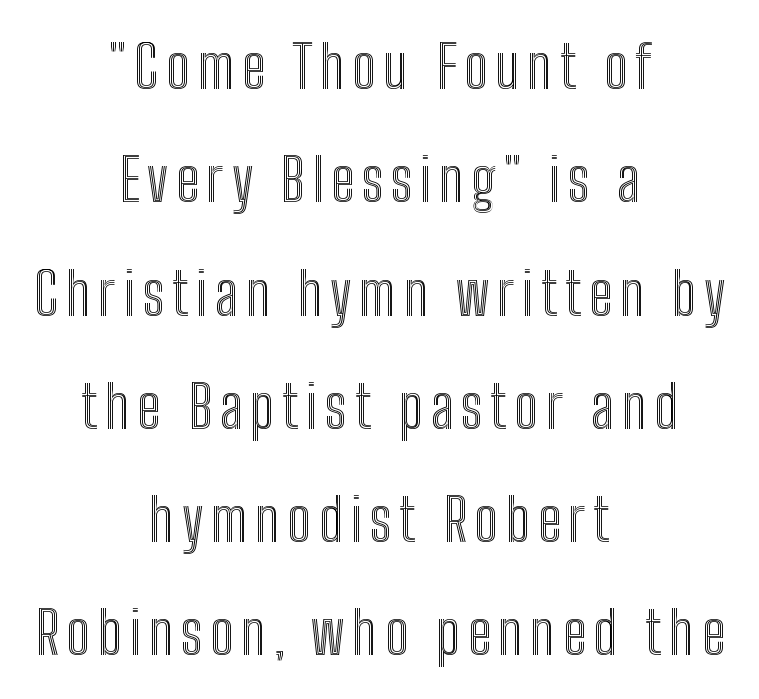
Visually the block forms a symmetrical silhouette, jagged on both flanks. The type sits square on the baseline with zero lean. The passage shown stacks its lines with a broad gap. The passage shown is typed in a proportional face where columns would drift. Only glyphs here, with clear space below each row.
